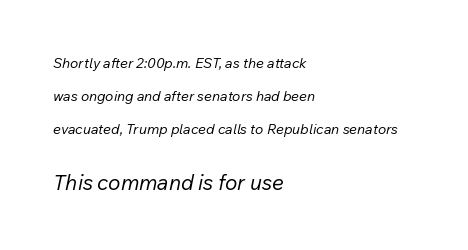
Each word holds together tightly as a unit, with standard inter-letter gaps. The space directly below the letters is spotless. No heavy texture on the line: the type isn't bold. Short and long lines alike share a common starting point at left. Whoever set this made the second block the dominant, larger element. Regarding leading, the lines here are spaced well apart.
